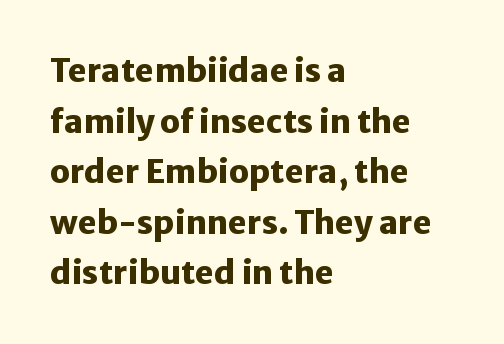
{"serif": "no", "italic": "no", "bold": "yes", "weight": "heavy", "width": "normal", "stroke_contrast": "low", "x_height": "medium", "monospaced": "no", "underline": "no", "align": "left", "line_spacing": "normal", "line_spacing_ratio": 1.58, "letter_spacing": "normal", "letter_spacing_em": 0.0, "glyph_px": 32}
